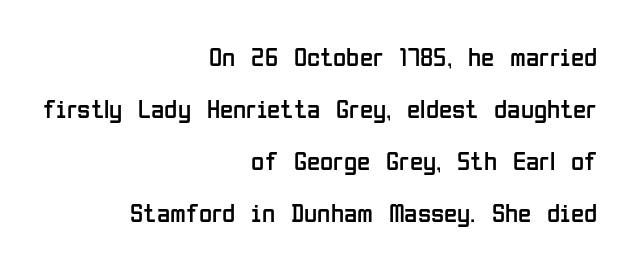
Compared with a flush-left layout, this one pins lines to the opposite, right side. This sample uses plain, unmodified letter spacing. Stems here are at most as thick as an everyday book face. If you measured baseline to baseline, you'd find a long distance. Descenders are the only things crossing below the line.
